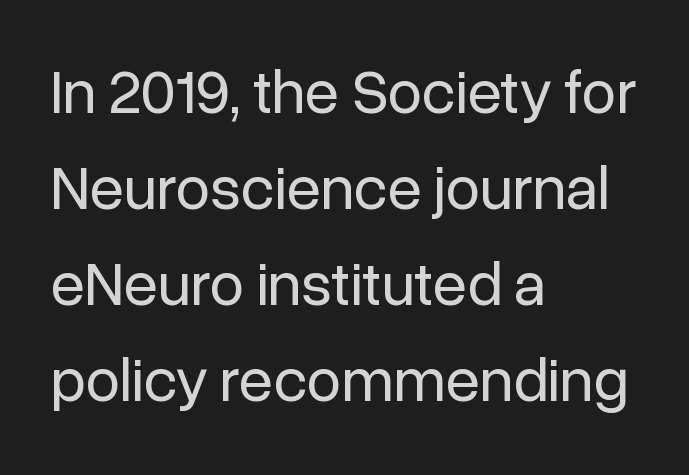
The image shows 62 px regular-weight sans-serif type, upright; set left-aligned, normal line spacing (1.55x), normal letter spacing, not underlined; low stroke contrast and a medium x-height.
